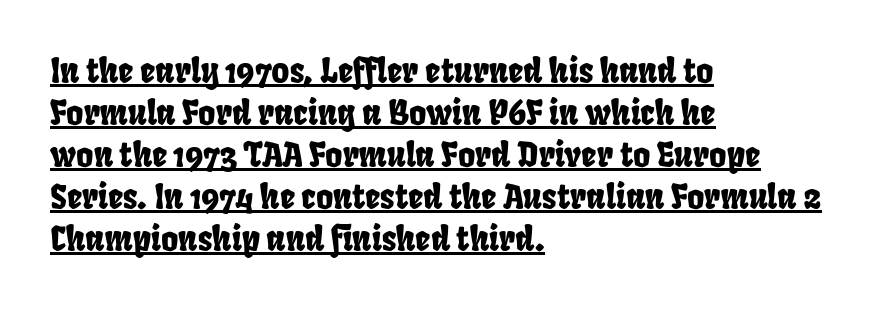
The image shows 33 px condensed sans-serif type; set left-aligned, normal line spacing (1.27x), normal letter spacing, underlined; low stroke contrast and a large x-height.
